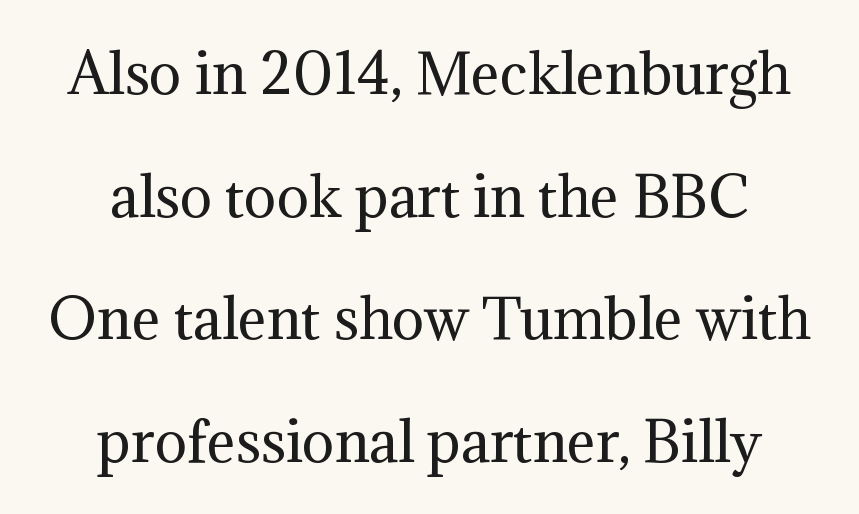
Q: Is the text bold? A: No.
Q: Is the text italic (slanted)? A: No, it is upright.
Q: Is the typeface a serif or a sans-serif typeface? A: Serif.
Q: Is the text underlined? A: No.
Q: How is the paragraph aligned? A: Centered.
Q: Is the spacing between letters normal or unusually wide? A: Normal.
Q: Is the spacing between lines tight, normal or loose? A: Loose.
Q: Width (condensed, normal, or wide)? A: Normal.
Q: Stroke contrast? A: Medium.
Q: x-height? A: Medium.
Q: Monospaced? A: No.
